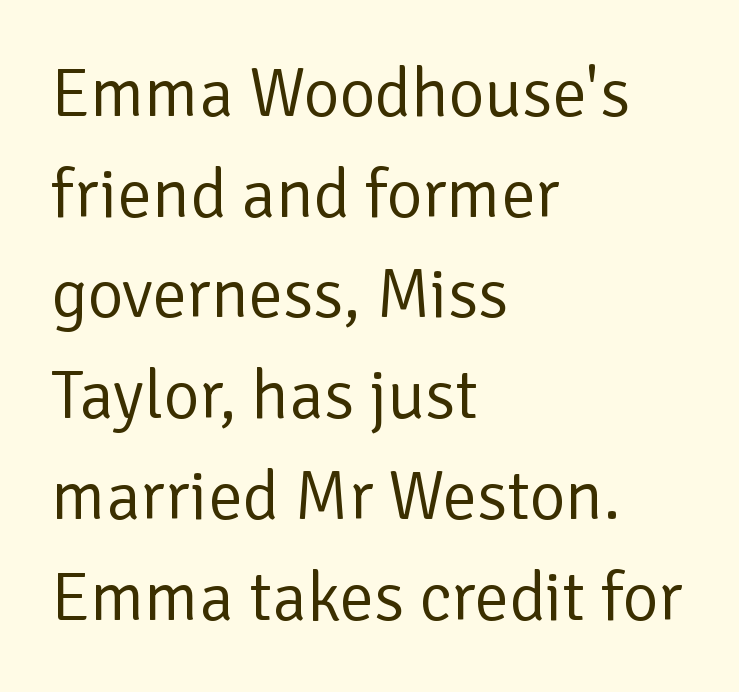
{"serif": "no", "italic": "no", "bold": "no", "weight": "regular", "width": "normal", "stroke_contrast": "low", "x_height": "medium", "monospaced": "no", "underline": "no", "align": "left", "line_spacing": "normal", "line_spacing_ratio": 1.46, "letter_spacing": "normal", "letter_spacing_em": 0.0, "glyph_px": 69}
